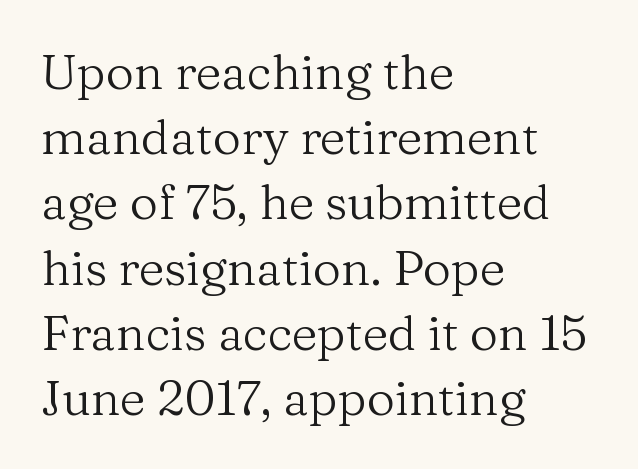
Q: Is the text bold? A: No.
Q: Is the text italic (slanted)? A: No, it is upright.
Q: Is the typeface a serif or a sans-serif typeface? A: Serif.
Q: Is the text underlined? A: No.
Q: How is the paragraph aligned? A: Left-aligned.
Q: Is the spacing between letters normal or unusually wide? A: Normal.
Q: Is the spacing between lines tight, normal or loose? A: Normal.
Q: Width (condensed, normal, or wide)? A: Normal.
Q: Stroke contrast? A: Medium.
Q: x-height? A: Medium.
Q: Monospaced? A: No.
